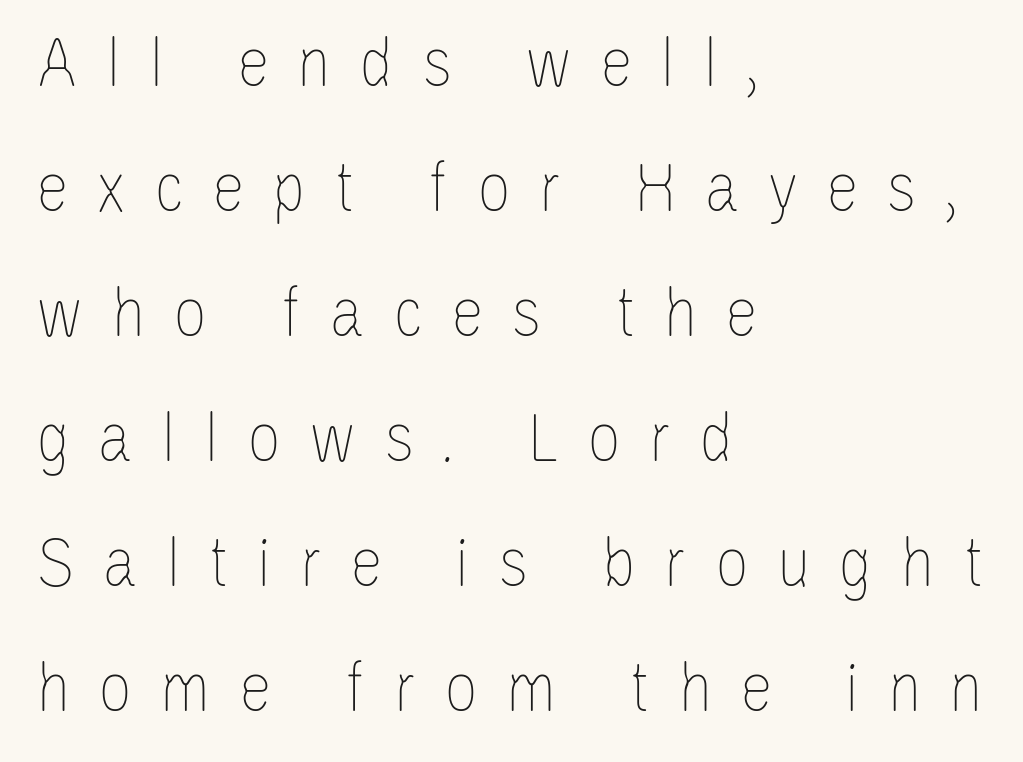
{"italic": "no", "bold": "no", "weight": "thin", "width": "condensed", "stroke_contrast": "low", "x_height": "large", "monospaced": "no", "underline": "no", "align": "left", "line_spacing": "normal", "line_spacing_ratio": 1.69, "letter_spacing": "wide", "letter_spacing_em": 0.38, "glyph_px": 74}
